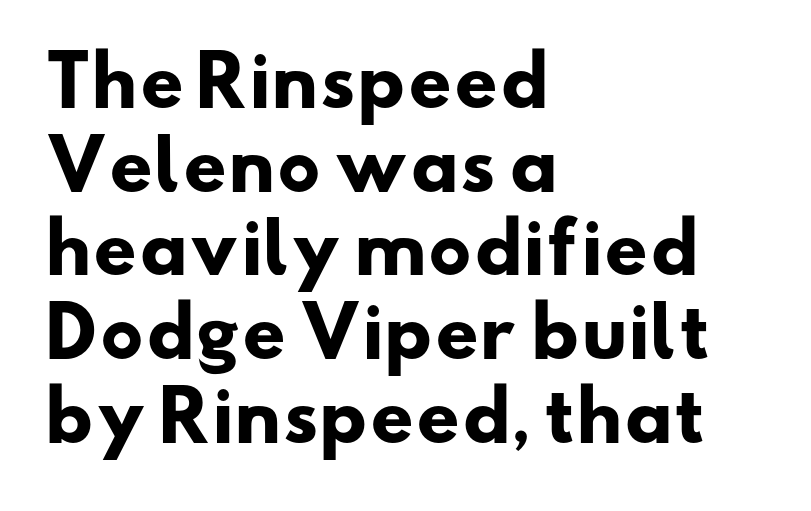
Q: Is the text bold? A: Yes.
Q: Is the typeface a serif or a sans-serif typeface? A: Sans-serif.
Q: Is the text underlined? A: No.
Q: How is the paragraph aligned? A: Left-aligned.
Q: Is the spacing between letters normal or unusually wide? A: Normal.
Q: Width (condensed, normal, or wide)? A: Wide.
Q: Stroke contrast? A: Low.
Q: x-height? A: Small.
Q: Monospaced? A: No.
